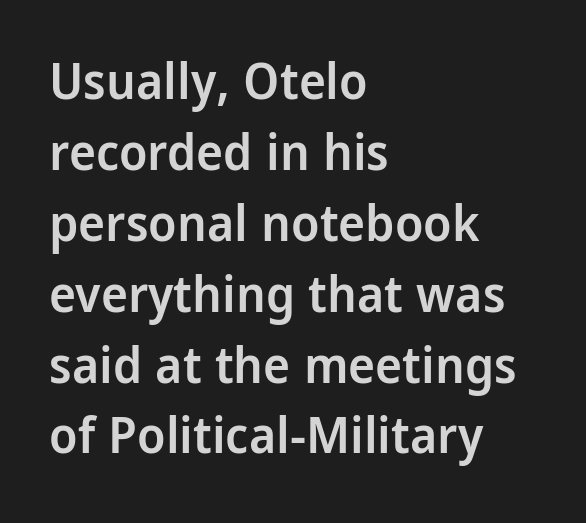
Quick note: not italic, upright. Stroke terminals: plain, sans-serif. Stems and bowls a touch heavier than normal — semibold. The string is rendered with underlining switched off.
